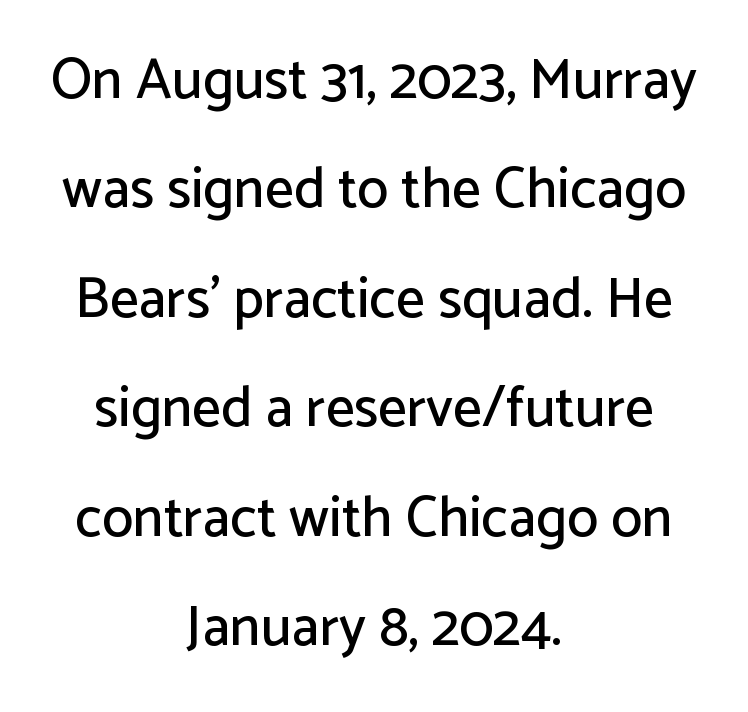
Characters follow at the spacing the type designer built in. In terms of leading, this rendering errs on the spacious side. The space directly below the letters is spotless. The glyphs in this specimen are sans serif. Every stem runs plumb, perpendicular to the baseline. Here the designer chose a conventional face with non-uniform glyph widths.
